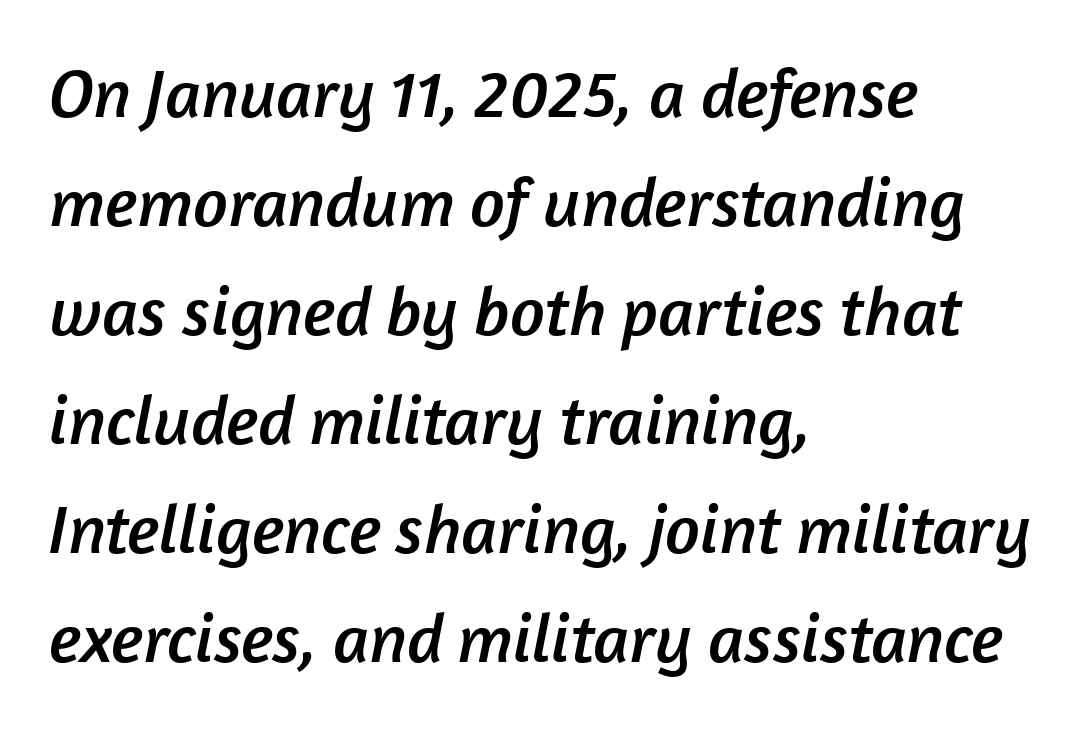
The image shows 69 px sans-serif type; set left-aligned, normal line spacing (1.58x), normal letter spacing, not underlined; low stroke contrast and a medium x-height.
